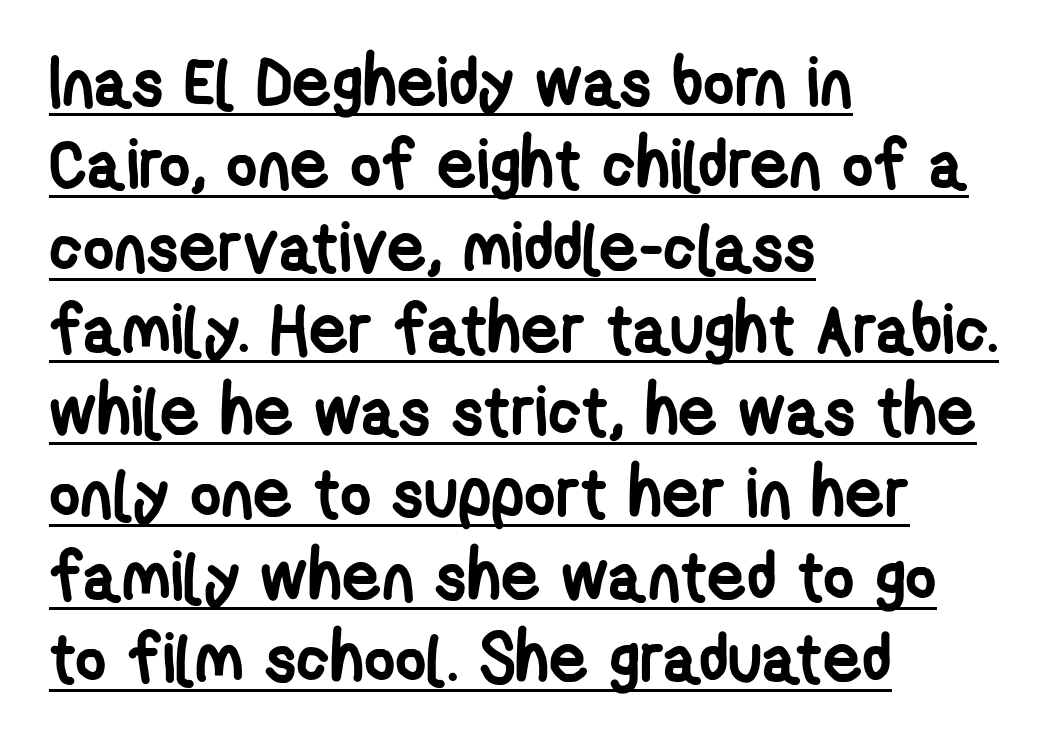
Caption: bold face, heavy strokes. Looks like someone drew a line under every word here. Character widths vary here, with narrow letters taking less room than wide ones. Is this a sans? Yes — the strokes have no serifs.
